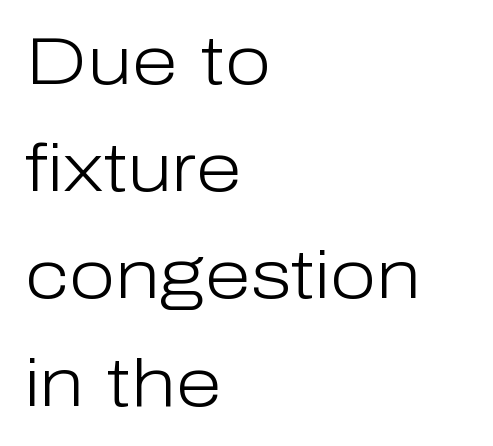
The image shows 67 px light sans-serif type, upright; set left-aligned, normal line spacing (1.6x), normal letter spacing, not underlined; low stroke contrast and a medium x-height.
